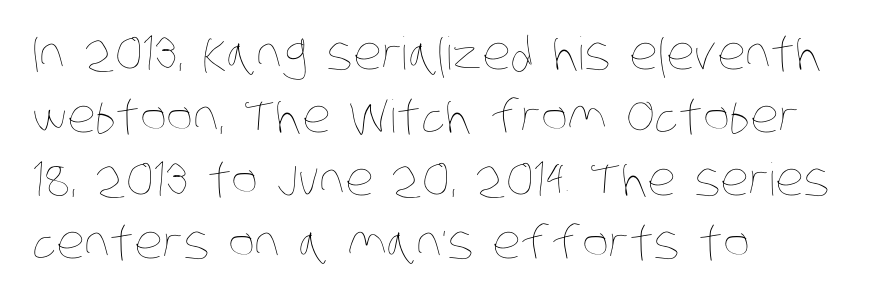
The image shows 45 px thin, condensed type; set left-aligned, normal line spacing (1.4x), normal letter spacing, not underlined; low stroke contrast and a large x-height.
